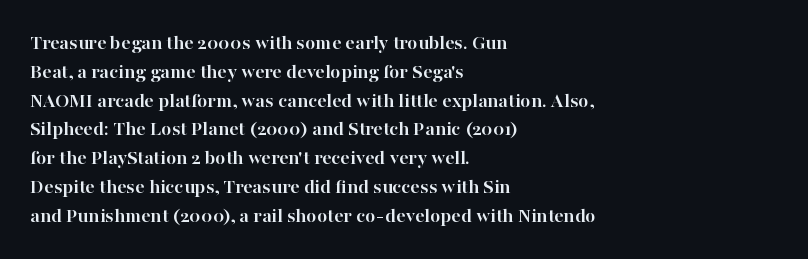
Q: Is the text bold? A: Yes.
Q: Is the text italic (slanted)? A: No, it is upright.
Q: Is the text underlined? A: No.
Q: How is the paragraph aligned? A: Left-aligned.
Q: Is the spacing between letters normal or unusually wide? A: Normal.
Q: Is the spacing between lines tight, normal or loose? A: Normal.
